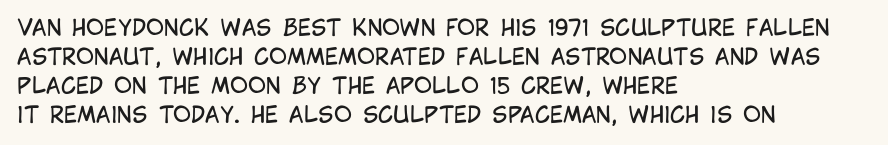
{"italic": "no", "bold": "no", "underline": "no", "align": "left", "line_spacing": "normal", "line_spacing_ratio": 1.32, "letter_spacing": "normal", "letter_spacing_em": 0.0, "glyph_px": 22}
